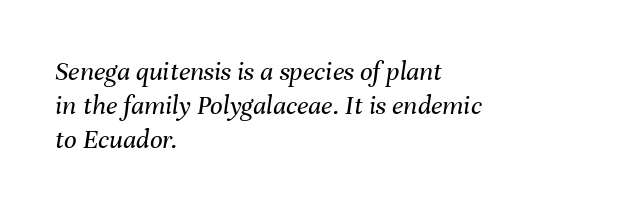
The image shows 28 px regular-weight type, italic (leaning right); set left-aligned, line spacing 1.21x, normal letter spacing, not underlined; medium stroke contrast and a medium x-height.
